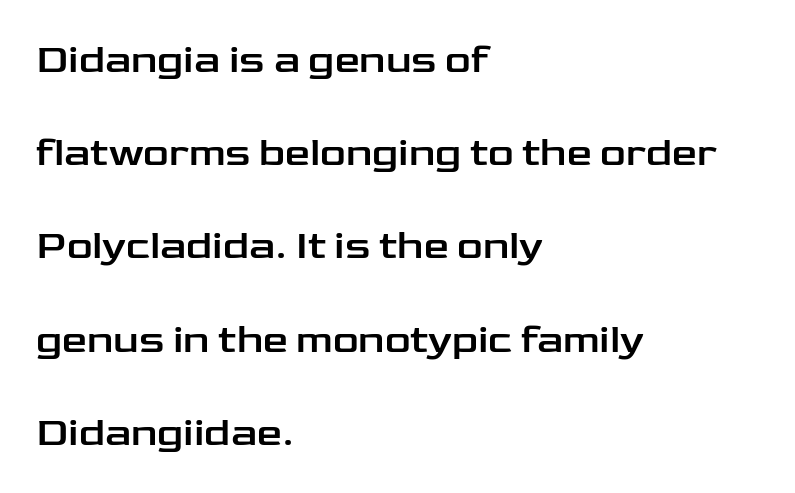
{"serif": "no", "italic": "no", "width": "wide", "stroke_contrast": "low", "x_height": "medium", "monospaced": "no", "underline": "no", "align": "left", "line_spacing": "loose", "line_spacing_ratio": 2.33, "letter_spacing": "normal", "letter_spacing_em": 0.0, "glyph_px": 40}
